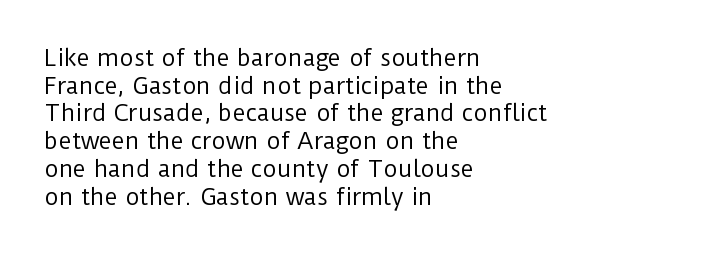
The image shows 22 px text type, upright; set left-aligned, normal line spacing (1.26x), normal letter spacing, not underlined.
